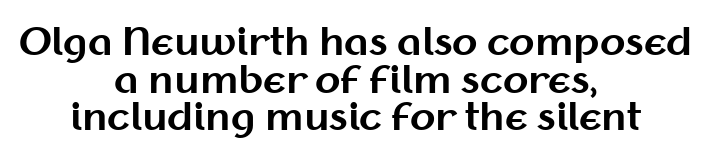
Vertical spacing — tight. The face used here is proportionally spaced, like ordinary book or web type. Descender tails drop into unmarked territory. Is the block centered? Yes — each line is placed symmetrically about the middle. The sample has been set heavy, in full bold. In terms of letterspacing, this is plain default setting.
